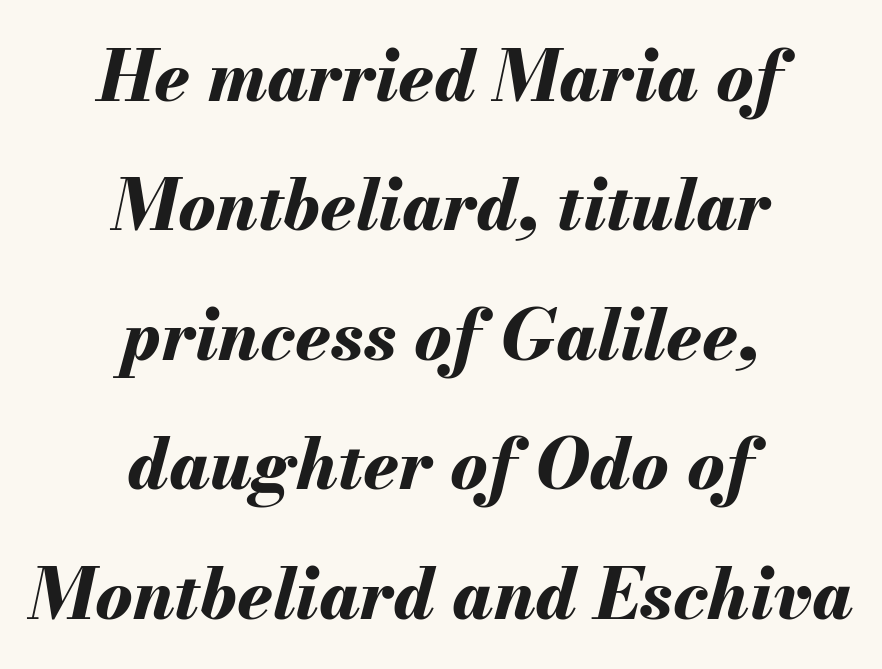
Pretty heavy lettering here — definitely bold. Clear beneath every line of the passage. In terms of letterspacing, this is plain default setting. You could not count columns in this text — the font is proportionally spaced. The axis of the letterforms is tilted away from vertical.
